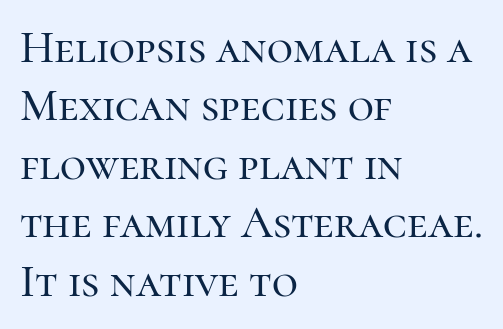
{"serif": "yes", "italic": "no", "width": "normal", "stroke_contrast": "high", "x_height": "medium", "monospaced": "no", "underline": "no", "align": "left", "line_spacing": "normal", "line_spacing_ratio": 1.3, "letter_spacing": "normal", "letter_spacing_em": 0.0, "glyph_px": 45}
